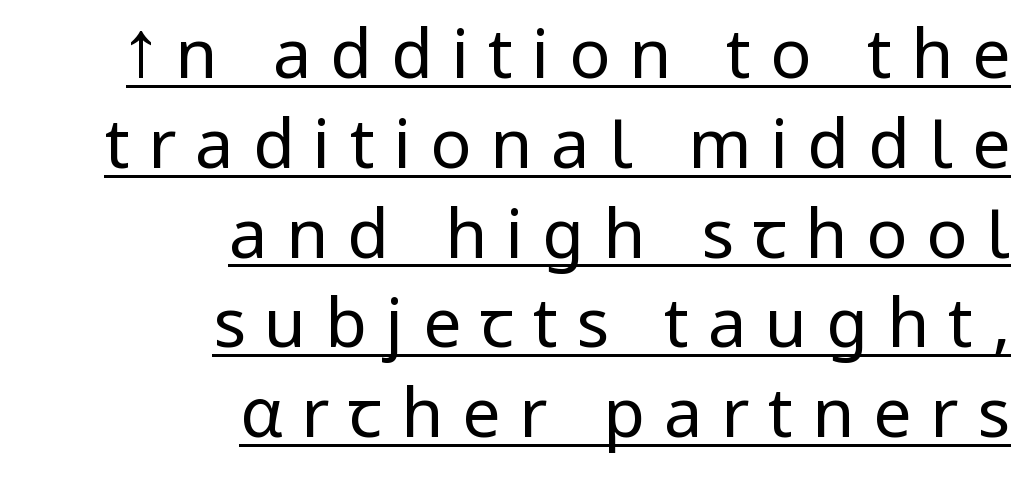
The image shows 68 px regular-weight sans-serif type, upright; set right-aligned, normal line spacing (1.32x), unusually wide letter spacing (+0.28 em), underlined; low stroke contrast and a medium x-height.
